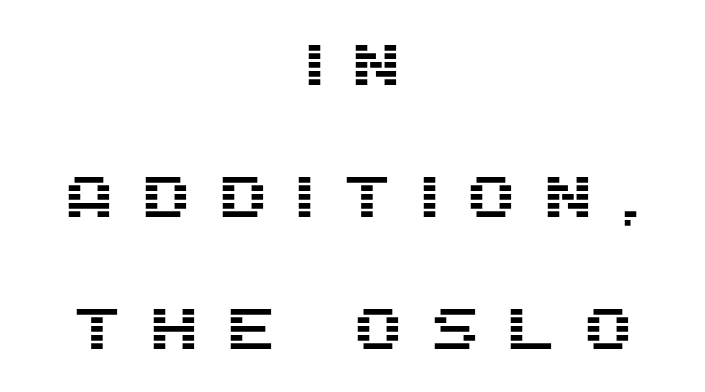
The setting favours the middle, as headings and verse often do. The foot of each line stays bare and open. Do the letters lean? They stand straight. Examine the stroke ends and you'll find no serifs. Airy leading. These lines are rendered in a variable-pitch font.
